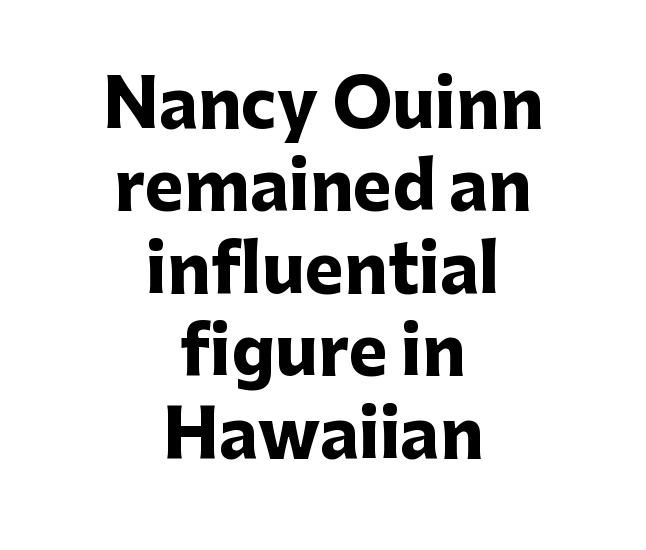
How are the letters spaced? Ordinarily, with no added tracking. The rendering uses a bold face; every stroke is thick and dark. No feet cap the strokes, marking this as sans-serif type. A typesetter would call this proportional, since set widths differ per character. Does the copy run flush right? No — it is centered line by line.
